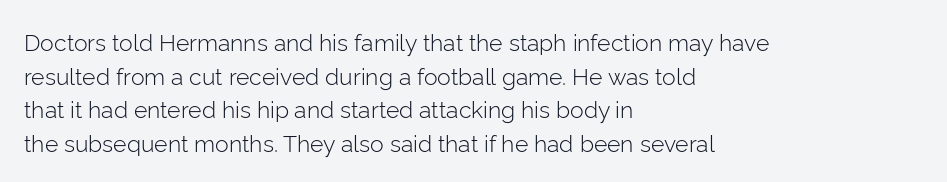
Q: Is the text bold? A: No.
Q: Is the text italic (slanted)? A: No, it is upright.
Q: Is the text underlined? A: No.
Q: How is the paragraph aligned? A: Left-aligned.
Q: Is the spacing between letters normal or unusually wide? A: Normal.
Q: Is the spacing between lines tight, normal or loose? A: Normal.
